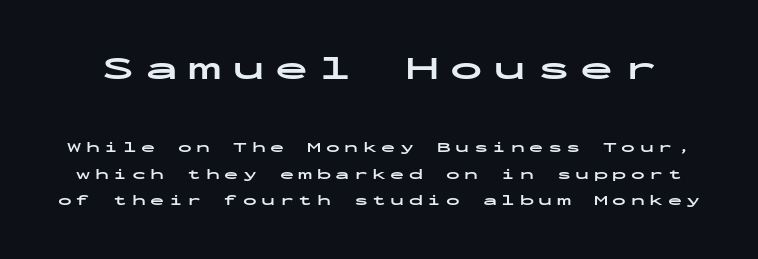
Q: Is the text bold? A: Yes.
Q: Is the text italic (slanted)? A: No, it is upright.
Q: Is the typeface a serif or a sans-serif typeface? A: Sans-serif.
Q: Is the text underlined? A: No.
Q: Is the spacing between letters normal or unusually wide? A: Unusually wide.
Q: Is the spacing between lines tight, normal or loose? A: Loose.
Q: Which block of text is set in a larger size, the first (top) or the second (bottom)? A: The first (top) one.
Q: Width (condensed, normal, or wide)? A: Wide.
Q: Stroke contrast? A: Low.
Q: x-height? A: Medium.
Q: Monospaced? A: Yes.
